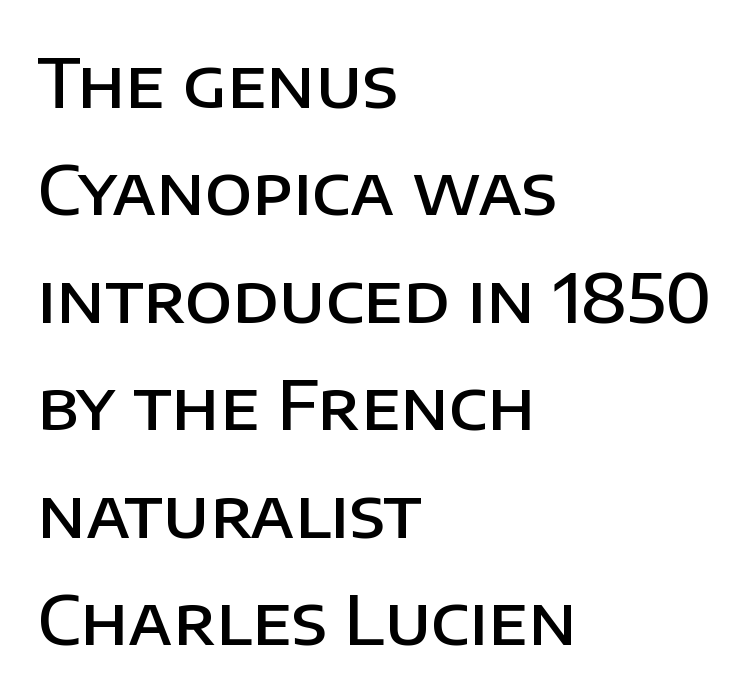
{"serif": "no", "italic": "no", "bold": "semi", "weight": "semibold", "width": "normal", "stroke_contrast": "low", "x_height": "large", "monospaced": "no", "underline": "no", "align": "left", "line_spacing": "normal", "line_spacing_ratio": 1.58, "letter_spacing": "normal", "letter_spacing_em": 0.0, "glyph_px": 68}
